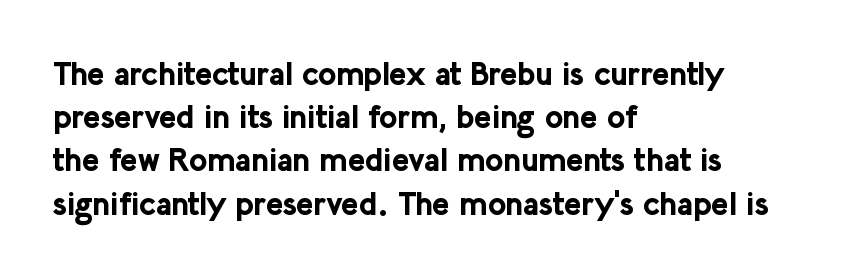
{"serif": "no", "italic": "no", "bold": "yes", "weight": "bold", "width": "normal", "stroke_contrast": "low", "x_height": "medium", "monospaced": "no", "underline": "no", "align": "left", "line_spacing": "normal", "line_spacing_ratio": 1.35, "letter_spacing": "normal", "letter_spacing_em": 0.0, "glyph_px": 32}
